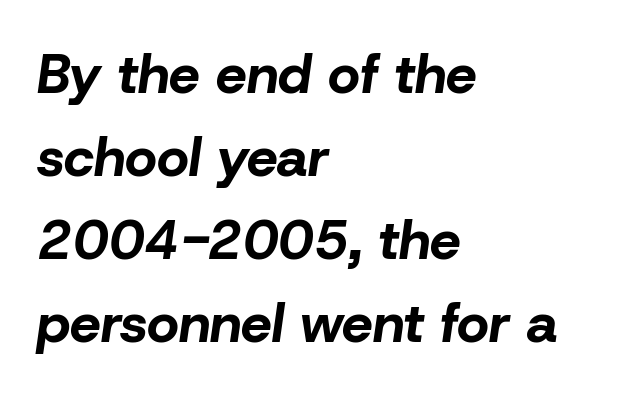
Q: Is the text bold? A: Yes.
Q: Is the text italic (slanted)? A: Yes, it leans right by about 8 degrees.
Q: Is the text underlined? A: No.
Q: How is the paragraph aligned? A: Left-aligned.
Q: Is the spacing between letters normal or unusually wide? A: Normal.
Q: Is the spacing between lines tight, normal or loose? A: Normal.
Q: Width (condensed, normal, or wide)? A: Normal.
Q: Stroke contrast? A: Low.
Q: x-height? A: Medium.
Q: Monospaced? A: No.
